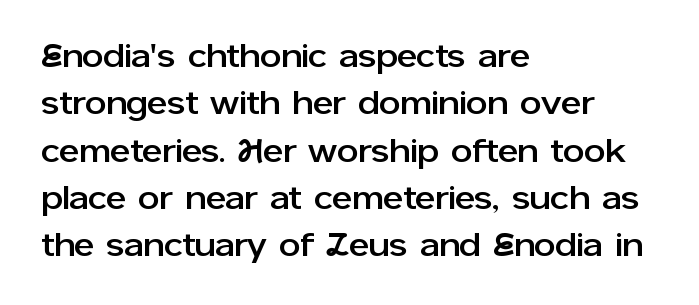
{"serif": "no", "italic": "no", "width": "normal", "stroke_contrast": "low", "x_height": "medium", "monospaced": "no", "underline": "no", "align": "left", "line_spacing": "normal", "line_spacing_ratio": 1.39, "letter_spacing": "normal", "letter_spacing_em": 0.0, "glyph_px": 34}
